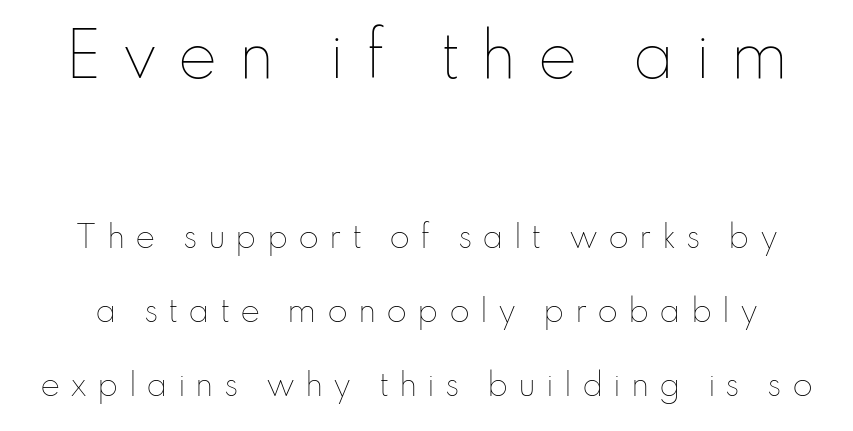
The image shows 60 px thin type, upright; set loose line spacing (2.47x), unusually wide letter spacing (+0.33 em), not underlined; the first (top) block is 2.0x larger; low stroke contrast and a small x-height.
